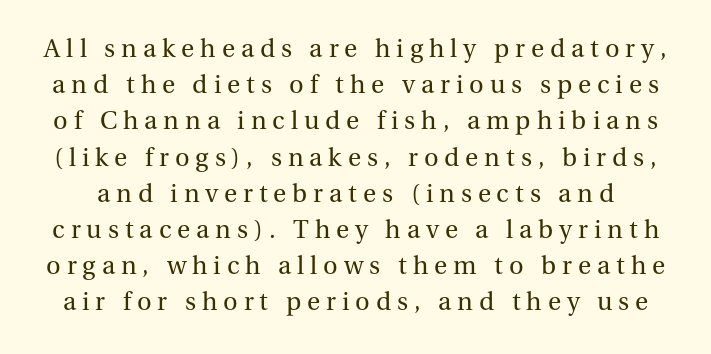
Upright lettering throughout. The space between consecutive lines is moderate. Any mark beneath the type? The region is blank. The font is comparable to plain body text, perhaps lighter.
